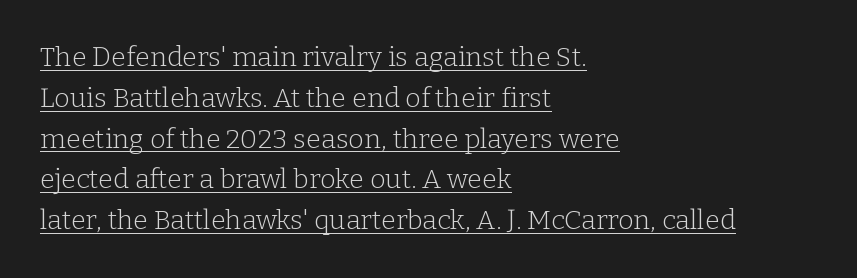
Q: Is the text bold? A: No.
Q: Is the text italic (slanted)? A: No, it is upright.
Q: Is the text underlined? A: Yes.
Q: How is the paragraph aligned? A: Left-aligned.
Q: Is the spacing between letters normal or unusually wide? A: Normal.
Q: Is the spacing between lines tight, normal or loose? A: Normal.
